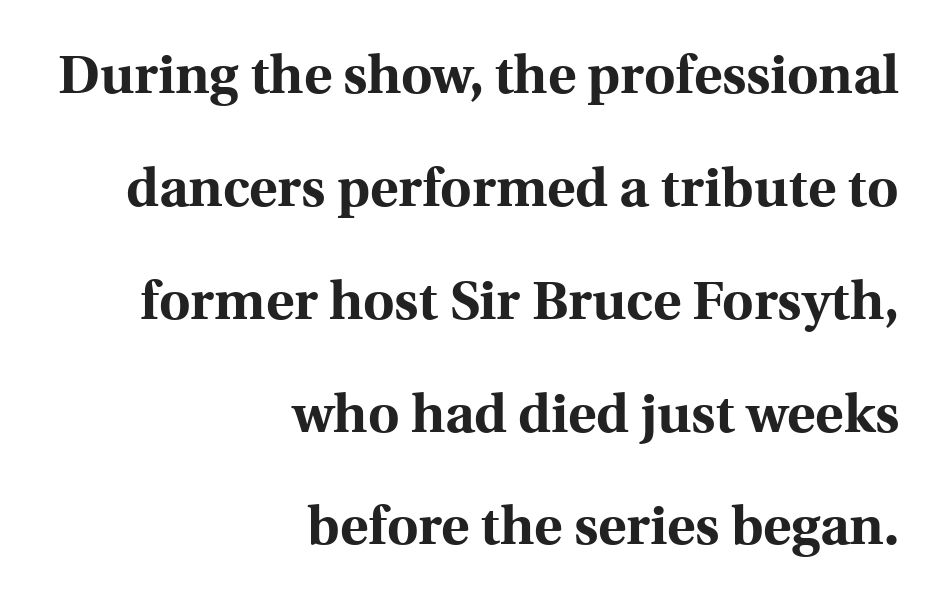
Q: Is the text bold? A: Yes.
Q: Is the text italic (slanted)? A: No, it is upright.
Q: Is the typeface a serif or a sans-serif typeface? A: Serif.
Q: Is the text underlined? A: No.
Q: How is the paragraph aligned? A: Right-aligned.
Q: Is the spacing between letters normal or unusually wide? A: Normal.
Q: Is the spacing between lines tight, normal or loose? A: Loose.
Q: Width (condensed, normal, or wide)? A: Normal.
Q: x-height? A: Medium.
Q: Monospaced? A: No.
